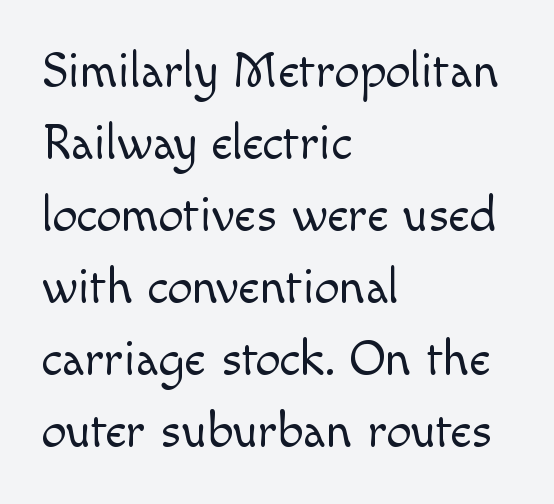
{"serif": "no", "italic": "no", "bold": "no", "weight": "light", "width": "normal", "x_height": "small", "monospaced": "no", "underline": "no", "align": "left", "line_spacing": "normal", "line_spacing_ratio": 1.44, "letter_spacing": "normal", "letter_spacing_em": 0.0, "glyph_px": 50}
